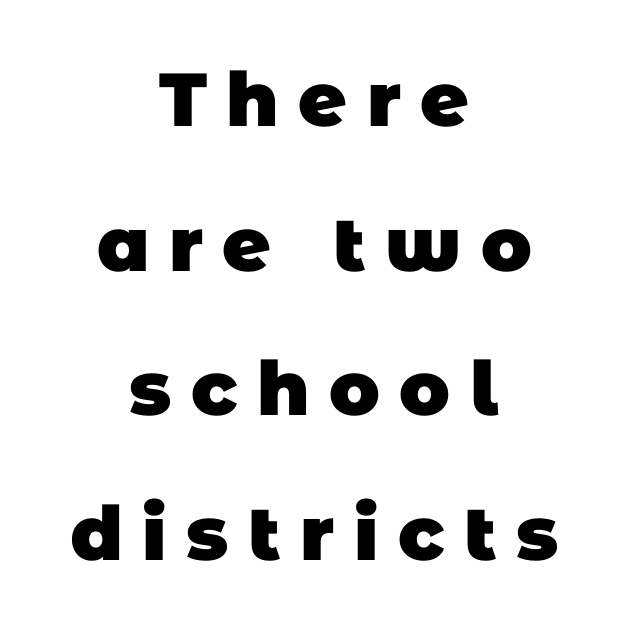
Q: Is the text bold? A: Yes.
Q: Is the typeface a serif or a sans-serif typeface? A: Sans-serif.
Q: Is the text underlined? A: No.
Q: How is the paragraph aligned? A: Centered.
Q: Is the spacing between letters normal or unusually wide? A: Unusually wide.
Q: Is the spacing between lines tight, normal or loose? A: Loose.
Q: Width (condensed, normal, or wide)? A: Normal.
Q: Stroke contrast? A: Low.
Q: x-height? A: Large.
Q: Monospaced? A: No.
